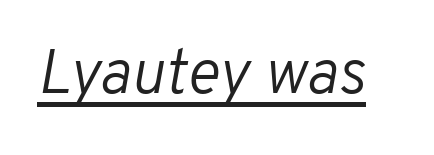
Students, observe the line beneath the letters — that is underlining. The passage shown has conventional tracking throughout. Spacing verdict: proportional, widths tailored to each character. Italic? Definitely — the glyphs are oblique. Stroke thickness stays within the range of a standard reading face or lighter.
